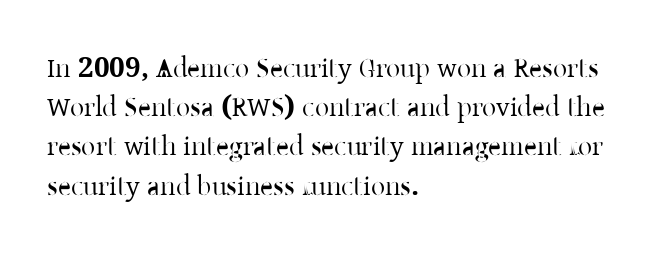
The image shows 28 px serif type, upright; set left-aligned, normal line spacing (1.4x), normal letter spacing, not underlined; low stroke contrast and a medium x-height.
